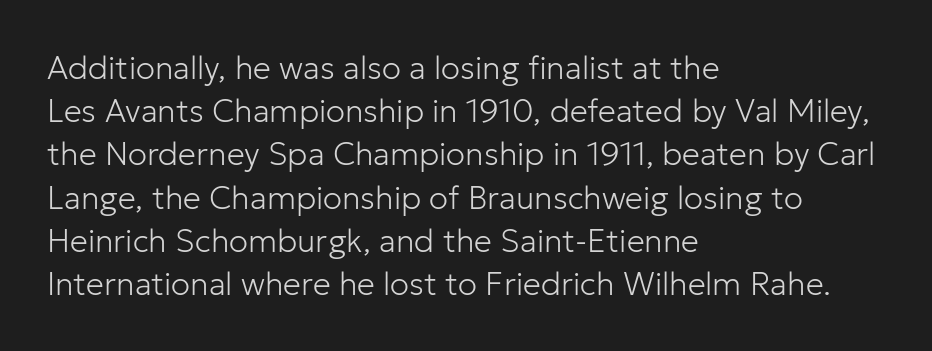
{"serif": "no", "italic": "no", "bold": "no", "weight": "light", "width": "normal", "stroke_contrast": "low", "x_height": "medium", "monospaced": "no", "underline": "no", "align": "left", "line_spacing": "normal", "line_spacing_ratio": 1.35, "letter_spacing": "normal", "letter_spacing_em": 0.0, "glyph_px": 32}
